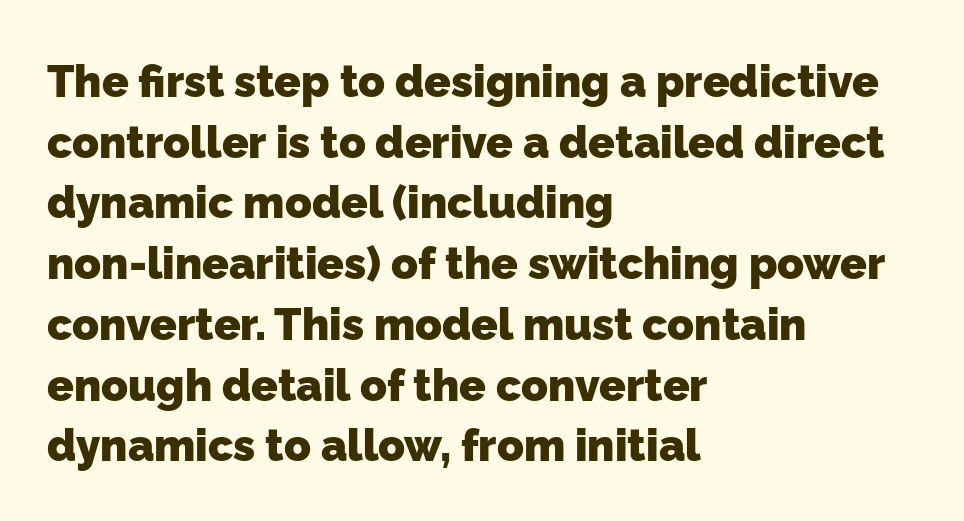
{"serif": "no", "bold": "yes", "weight": "heavy", "width": "normal", "stroke_contrast": "low", "x_height": "medium", "monospaced": "no", "underline": "no", "align": "left", "line_spacing": "normal", "line_spacing_ratio": 1.38, "letter_spacing": "normal", "letter_spacing_em": 0.0, "glyph_px": 44}
